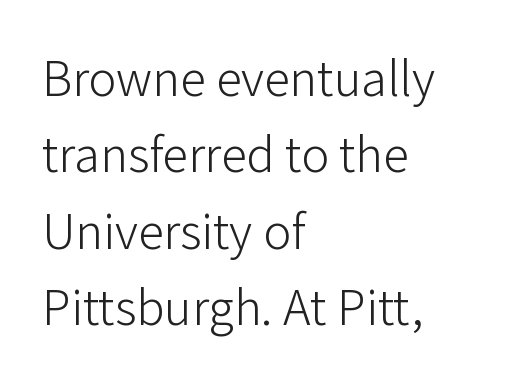
The image shows 52 px light sans-serif type, upright; set left-aligned, normal line spacing (1.47x), normal letter spacing, not underlined; low stroke contrast and a medium x-height.
